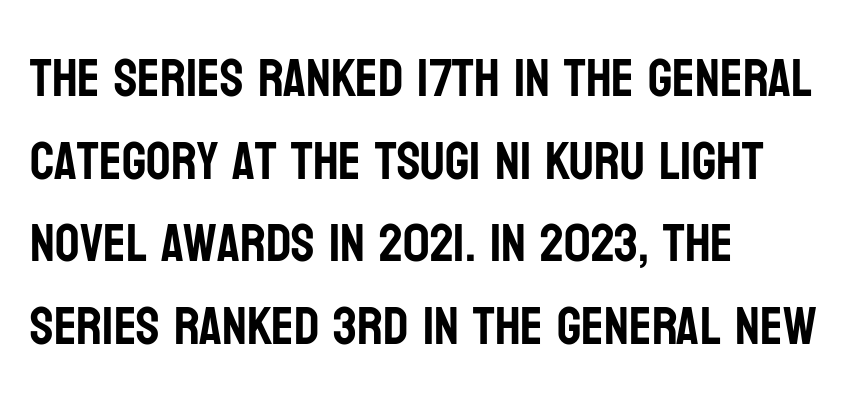
{"serif": "no", "italic": "no", "width": "condensed", "stroke_contrast": "low", "x_height": "large", "monospaced": "no", "underline": "no", "align": "left", "line_spacing": "normal", "line_spacing_ratio": 1.53, "letter_spacing": "normal", "letter_spacing_em": 0.0, "glyph_px": 54}
